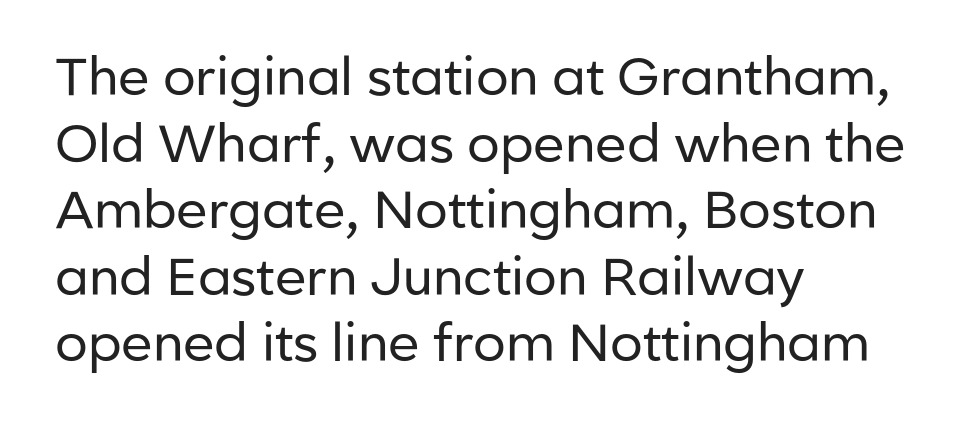
{"serif": "no", "italic": "no", "bold": "no", "weight": "regular", "width": "normal", "stroke_contrast": "low", "x_height": "medium", "monospaced": "no", "underline": "no", "align": "left", "line_spacing": "normal", "line_spacing_ratio": 1.28, "letter_spacing": "normal", "letter_spacing_em": 0.0, "glyph_px": 52}
